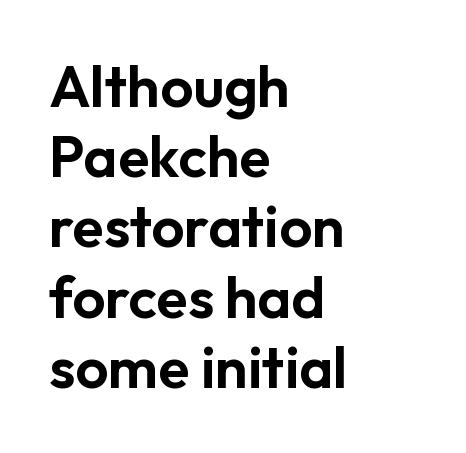
{"serif": "no", "italic": "no", "width": "normal", "stroke_contrast": "low", "x_height": "medium", "monospaced": "no", "underline": "no", "align": "left", "line_spacing_ratio": 1.21, "letter_spacing": "normal", "letter_spacing_em": 0.0, "glyph_px": 58}
